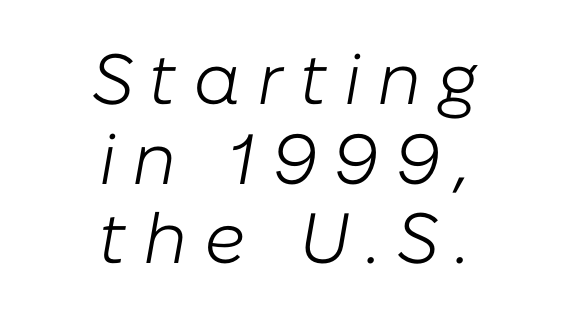
{"italic": "yes", "lean": "right", "slant_degrees": 10, "bold": "no", "weight": "light", "width": "normal", "stroke_contrast": "low", "x_height": "medium", "monospaced": "no", "underline": "no", "align": "center", "line_spacing": "tight", "line_spacing_ratio": 1.12, "letter_spacing": "wide", "letter_spacing_em": 0.23, "glyph_px": 71}
